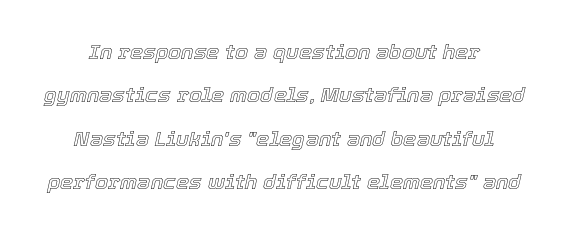
Style check: oblique. Lines of text with bare space underneath. Nothing unusual about the tracking: characters are spaced as the font intends. The passage shown stacks its lines with a broad gap.
